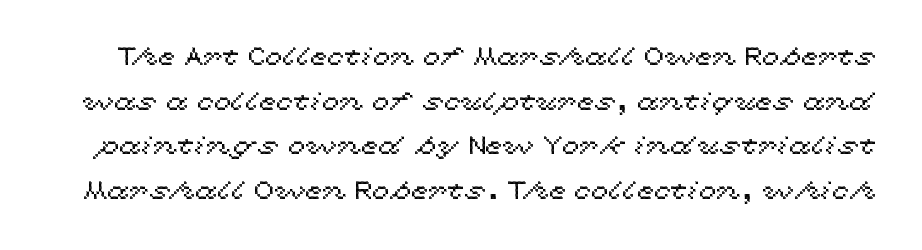
The image shows 25 px text type; set line spacing 1.79x, normal letter spacing, not underlined.
